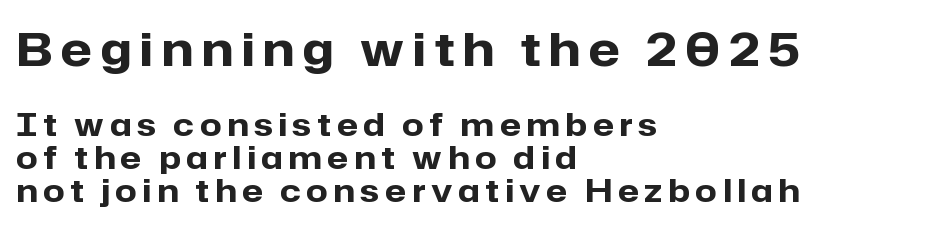
{"serif": "no", "italic": "no", "bold": "yes", "weight": "heavy", "width": "normal", "stroke_contrast": "low", "x_height": "medium", "monospaced": "no", "underline": "no", "align": "left", "line_spacing": "tight", "line_spacing_ratio": 1.07, "larger_block": "first", "size_ratio": 1.48, "glyph_px": 46}
